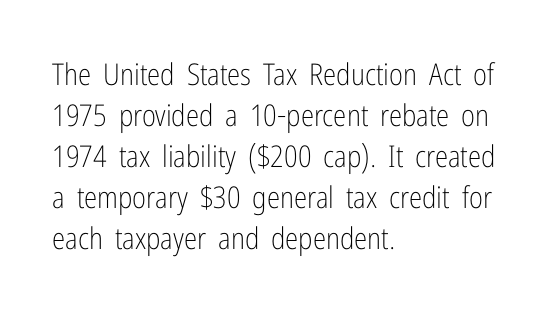
The rendering uses natural spacing where letterforms have individual widths. This sample uses plain, unmodified letter spacing. I'd call this a sans setting — the letters go barefoot. The weight tops out at a normal text grade.
